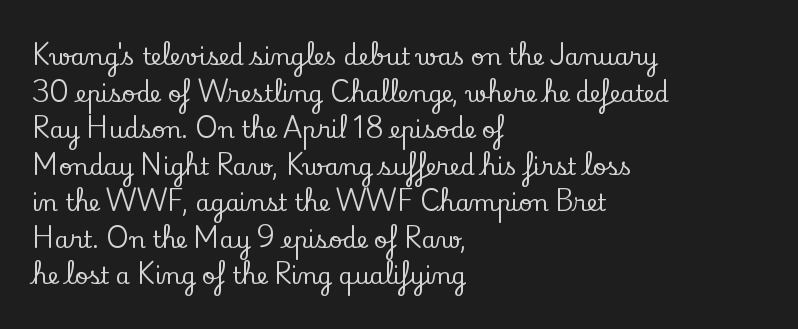
Rendered with straight, roman letterforms. Notice how the passage keeps a crisp vertical edge on the left only. A typesetter would call this leading conventional body-copy spacing. Is the letter spacing exaggerated? No — it looks like the ordinary default.
